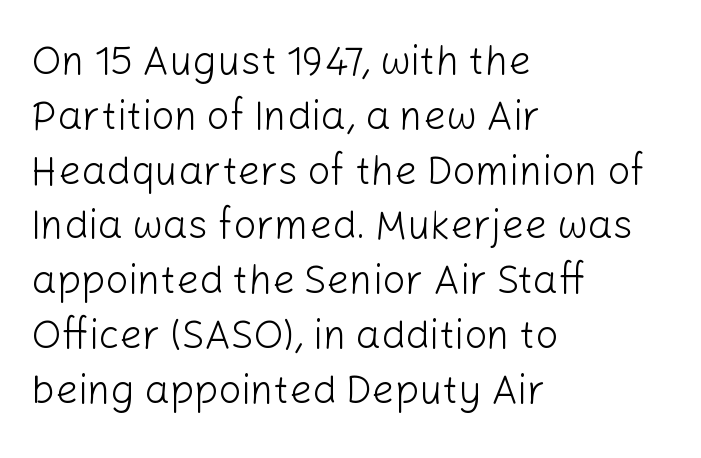
The image shows 40 px light sans-serif type, upright; set left-aligned, normal line spacing (1.37x), normal letter spacing, not underlined; low stroke contrast and a medium x-height.
